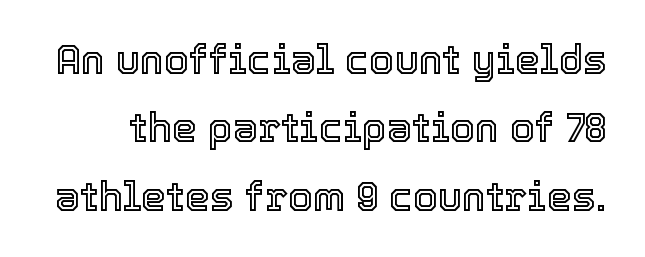
Q: Is the text italic (slanted)? A: No, it is upright.
Q: Is the text underlined? A: No.
Q: Is the spacing between letters normal or unusually wide? A: Normal.
Q: Width (condensed, normal, or wide)? A: Normal.
Q: x-height? A: Medium.
Q: Monospaced? A: No.
